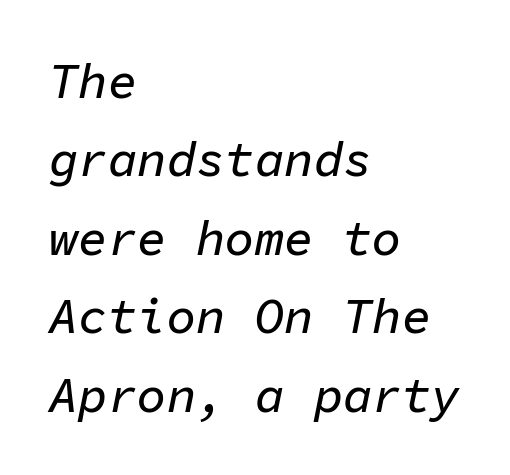
Q: Is the text italic (slanted)? A: Yes, it leans right by about 11 degrees.
Q: Is the text underlined? A: No.
Q: How is the paragraph aligned? A: Left-aligned.
Q: Is the spacing between letters normal or unusually wide? A: Normal.
Q: Is the spacing between lines tight, normal or loose? A: Normal.
Q: Width (condensed, normal, or wide)? A: Normal.
Q: Stroke contrast? A: Low.
Q: x-height? A: Medium.
Q: Monospaced? A: Yes.
